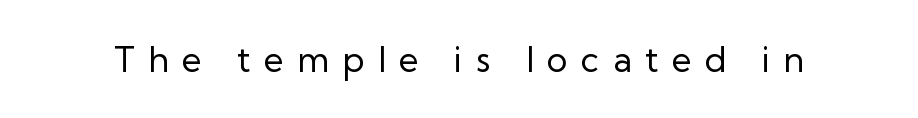
Letterform terminals end flat and unadorned throughout the passage. This reads as an unemphasized weight, regular at the heaviest. The letters advance in unequal steps, a hallmark of proportional type. The lettering stays uniformly vertical, giving the passage a roman look.
